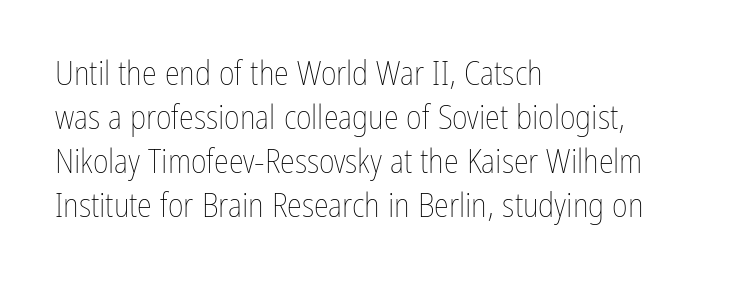
{"italic": "no", "bold": "no", "weight": "thin", "width": "condensed", "stroke_contrast": "low", "x_height": "medium", "monospaced": "no", "underline": "no", "align": "left", "line_spacing": "normal", "line_spacing_ratio": 1.29, "letter_spacing": "normal", "letter_spacing_em": 0.0, "glyph_px": 34}
